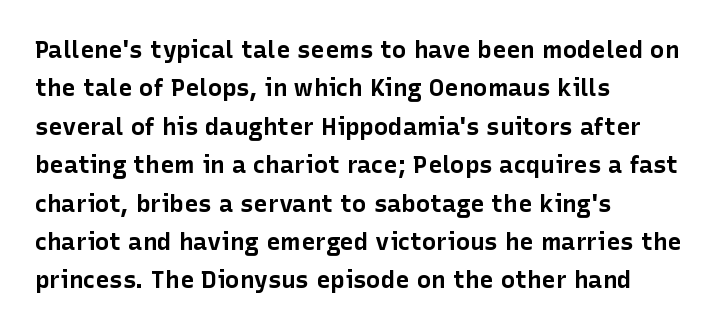
{"italic": "no", "bold": "yes", "underline": "no", "align": "left", "line_spacing": "normal", "line_spacing_ratio": 1.6, "letter_spacing": "normal", "letter_spacing_em": 0.0, "glyph_px": 24}
